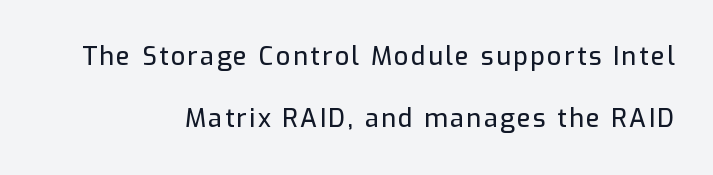
Plain, unruled lines of type. Typeset ragged left — the right edge is the straight one. Designer's note — italics off, roman on. If you measured baseline to baseline, you'd find a long distance.
